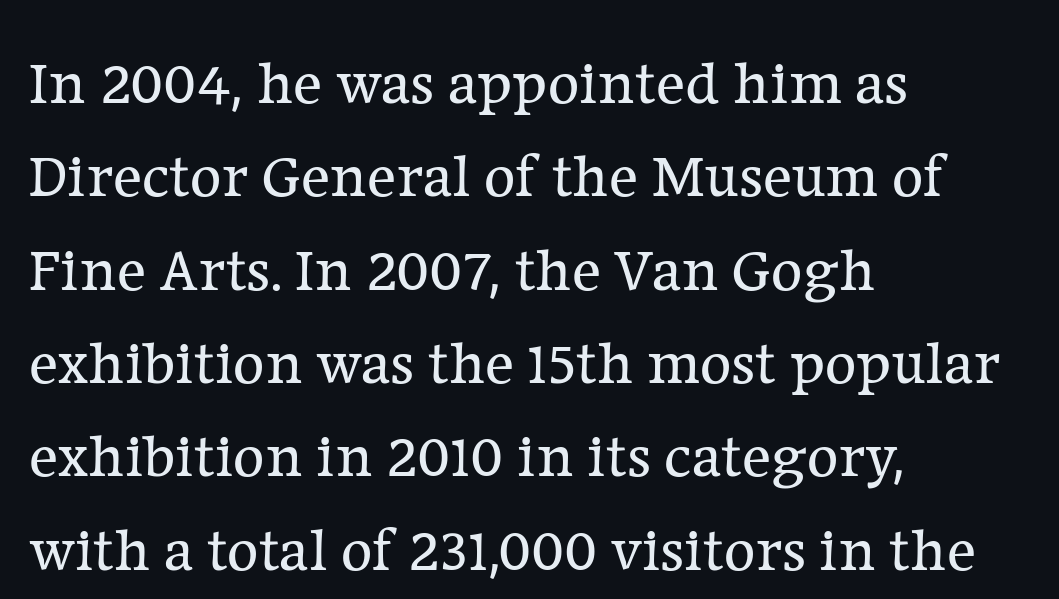
Plain, unruled lines of type. In terms of posture, this sample is upright. Glyph-to-glyph distance matches everyday printed text. Whoever set this chose a conventional vertical rhythm. The characters display serif detailing at their extremities.
